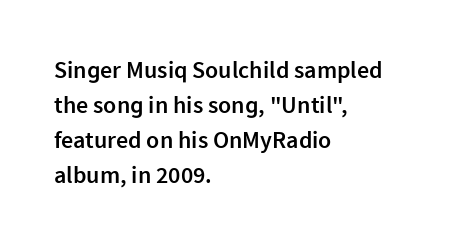
Q: Is the text bold? A: Semi-bold.
Q: Is the text italic (slanted)? A: No, it is upright.
Q: Is the text underlined? A: No.
Q: How is the paragraph aligned? A: Left-aligned.
Q: Is the spacing between letters normal or unusually wide? A: Normal.
Q: Is the spacing between lines tight, normal or loose? A: Normal.
